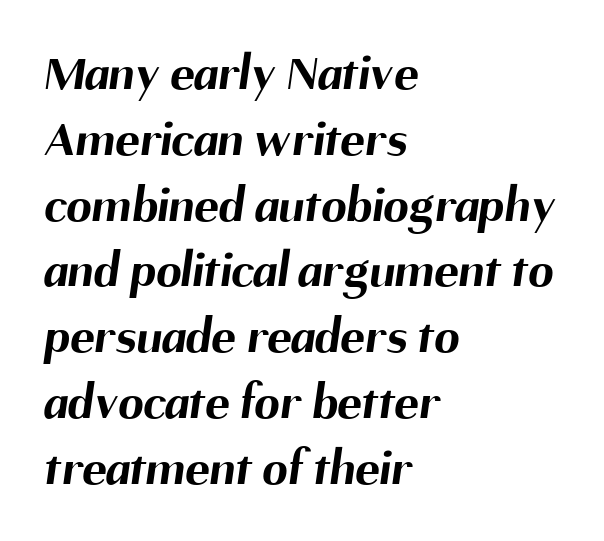
Q: Is the text bold? A: Yes.
Q: Is the typeface a serif or a sans-serif typeface? A: Sans-serif.
Q: Is the text underlined? A: No.
Q: How is the paragraph aligned? A: Left-aligned.
Q: Is the spacing between letters normal or unusually wide? A: Normal.
Q: Is the spacing between lines tight, normal or loose? A: Normal.
Q: Width (condensed, normal, or wide)? A: Normal.
Q: Stroke contrast? A: Medium.
Q: x-height? A: Medium.
Q: Monospaced? A: No.
